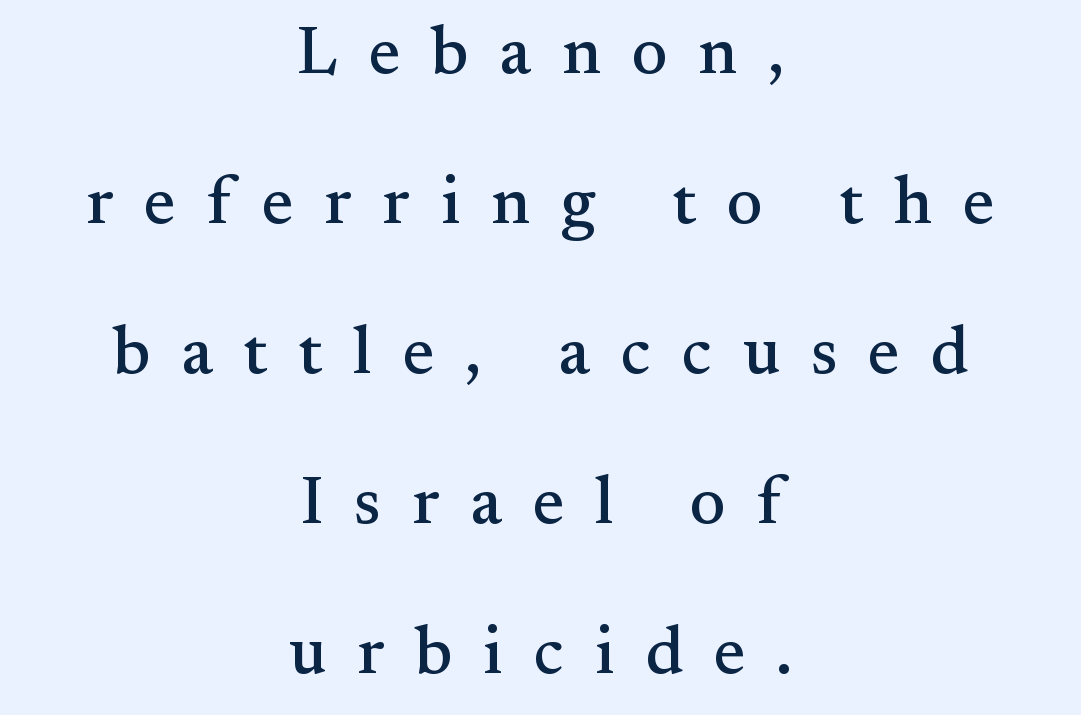
The image shows 67 px serif type, upright; set centered, loose line spacing (2.24x), unusually wide letter spacing (+0.46 em), not underlined; medium stroke contrast and a small x-height.
